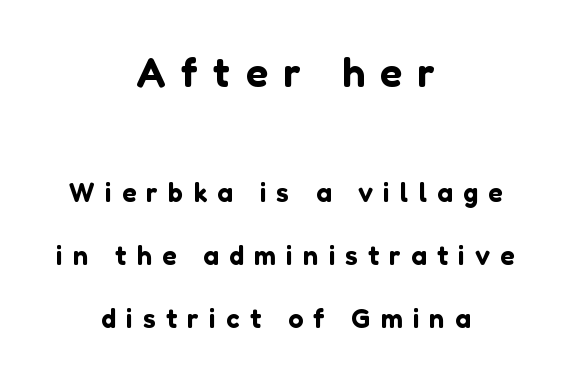
The image shows 41 px sans-serif type, upright; set centered, loose line spacing (2.33x), unusually wide letter spacing (+0.38 em), not underlined; the first (top) block is 1.52x larger; low stroke contrast and a medium x-height.
